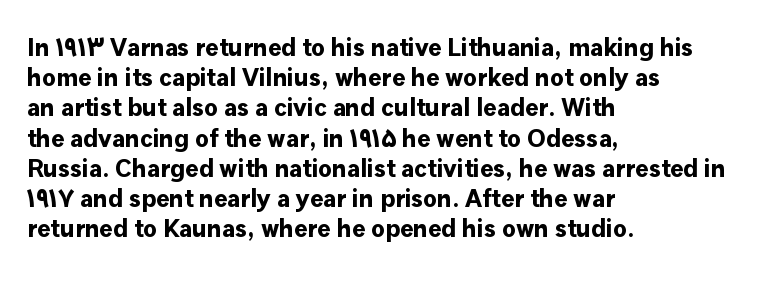
Q: Is the text bold? A: Yes.
Q: Is the text italic (slanted)? A: No, it is upright.
Q: Is the text underlined? A: No.
Q: How is the paragraph aligned? A: Left-aligned.
Q: Is the spacing between letters normal or unusually wide? A: Normal.
